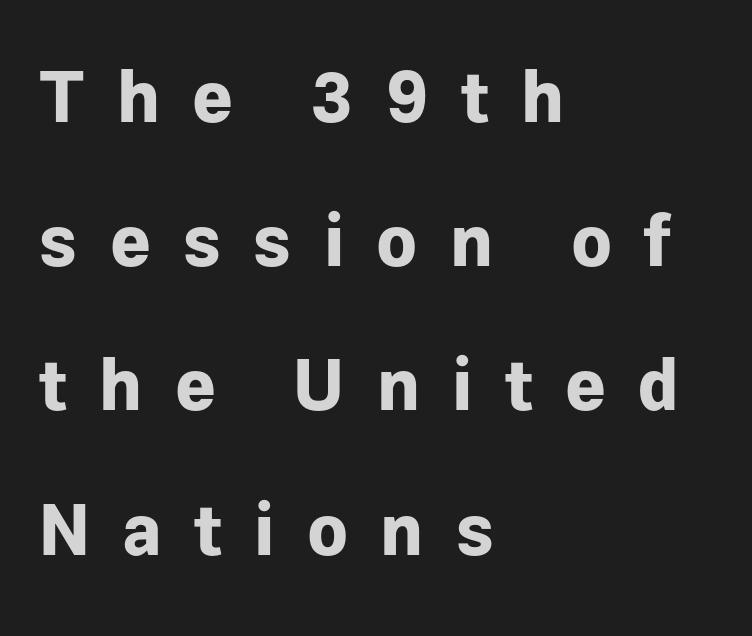
The image shows 70 px bold sans-serif type, upright; set left-aligned, loose line spacing (2.06x), unusually wide letter spacing (+0.46 em), not underlined; low stroke contrast and a medium x-height.
